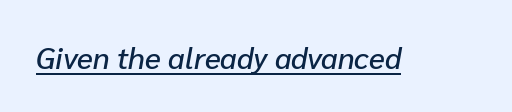
{"italic": "yes", "lean": "right", "slant_degrees": 10, "width": "normal", "stroke_contrast": "low", "x_height": "medium", "monospaced": "no", "underline": "yes", "letter_spacing": "normal", "letter_spacing_em": 0.0, "glyph_px": 30}
